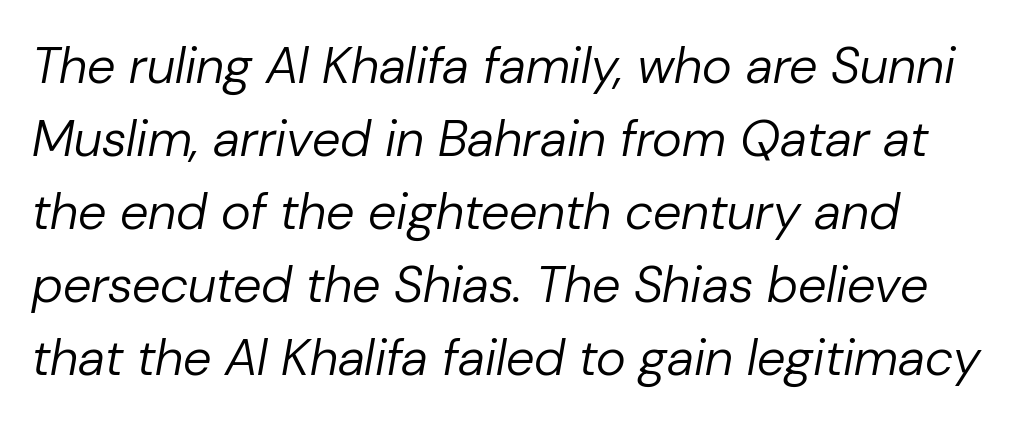
{"italic": "yes", "lean": "right", "slant_degrees": 10, "bold": "no", "weight": "regular", "width": "normal", "stroke_contrast": "low", "x_height": "medium", "monospaced": "no", "underline": "no", "align": "left", "line_spacing": "normal", "line_spacing_ratio": 1.43, "letter_spacing": "normal", "letter_spacing_em": 0.0, "glyph_px": 51}
